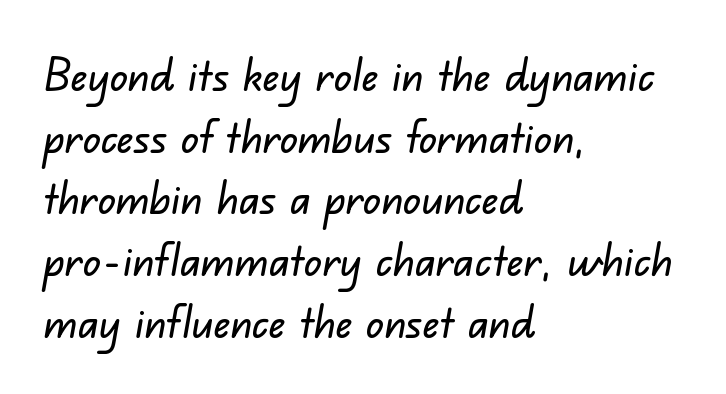
This rendering features lettering with no underline. A typesetter would call this leading conventional body-copy spacing. Letterform terminals end flat and unadorned throughout the passage. A typesetter would call this proportional, since set widths differ per character. The lines in this sample share a left origin and differ only in where they stop.
